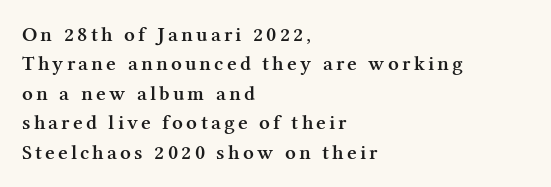
The image shows 21 px text type, upright; set left-aligned, normal line spacing (1.4x), not underlined.
